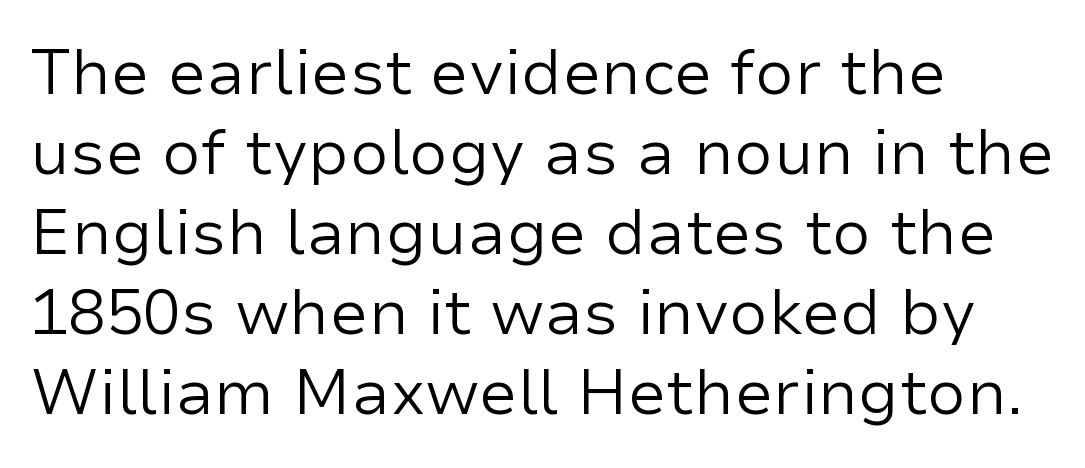
The image shows 63 px regular-weight sans-serif type, upright; set left-aligned, normal line spacing (1.27x), normal letter spacing, not underlined; low stroke contrast and a medium x-height.
